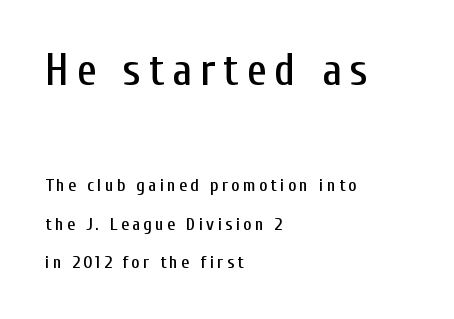
The image shows 44 px condensed sans-serif type, upright; set left-aligned, loose line spacing (2.14x), not underlined; the first (top) block is 2.44x larger; low stroke contrast and a medium x-height.
